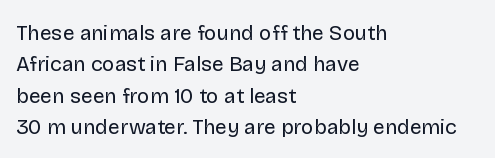
Ordinary non-slanted type is in use. Honestly, the row spacing looks completely unremarkable. These lines keep a tight, regular rhythm from letter to letter. These lines stack with their left ends in a neat column.
